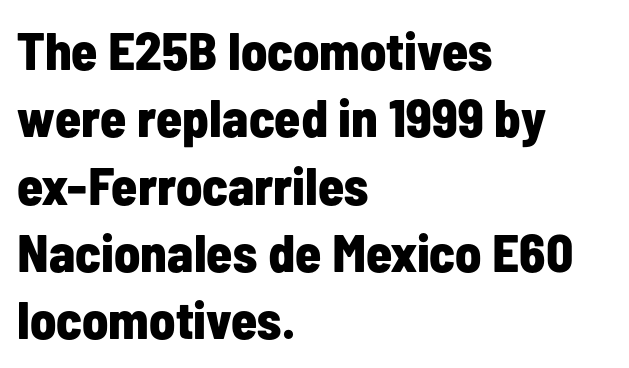
The image shows 53 px bold, condensed sans-serif type, upright; set left-aligned, normal line spacing (1.27x), normal letter spacing, not underlined; low stroke contrast and a medium x-height.
